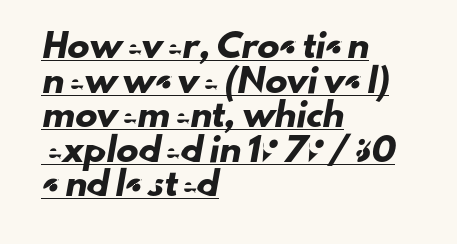
The image shows 22 px text type; set left-aligned, normal line spacing (1.57x), normal letter spacing, underlined.
